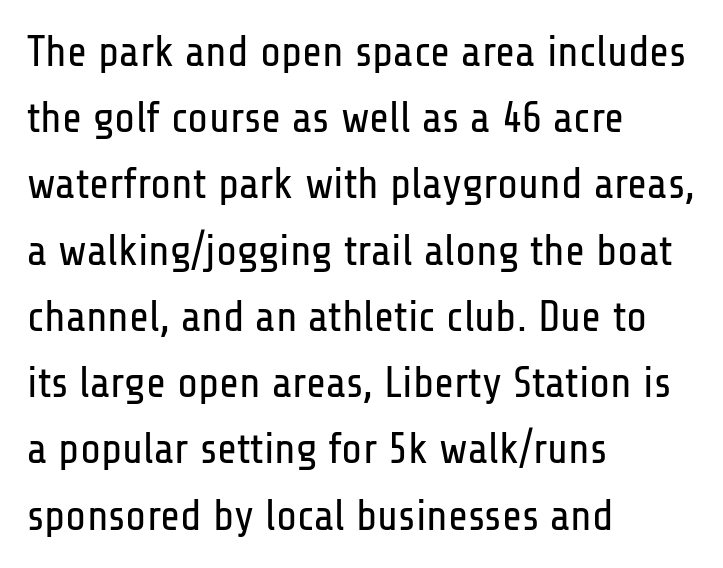
{"serif": "no", "italic": "no", "bold": "no", "weight": "regular", "width": "condensed", "stroke_contrast": "low", "x_height": "medium", "monospaced": "no", "underline": "no", "align": "left", "line_spacing": "normal", "line_spacing_ratio": 1.54, "letter_spacing": "normal", "letter_spacing_em": 0.0, "glyph_px": 43}
